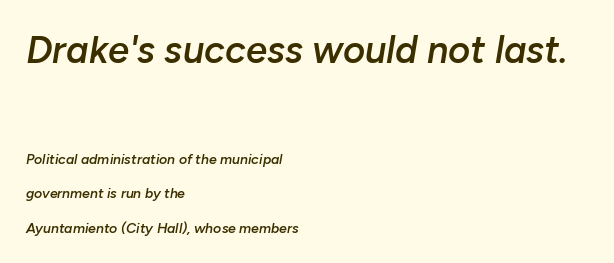
{"italic": "yes", "lean": "right", "slant_degrees": 10, "bold": "semi", "weight": "semibold", "width": "normal", "stroke_contrast": "low", "x_height": "medium", "monospaced": "no", "underline": "no", "align": "left", "line_spacing": "loose", "line_spacing_ratio": 2.46, "letter_spacing": "normal", "letter_spacing_em": 0.0, "larger_block": "first", "size_ratio": 2.71, "glyph_px": 38}
